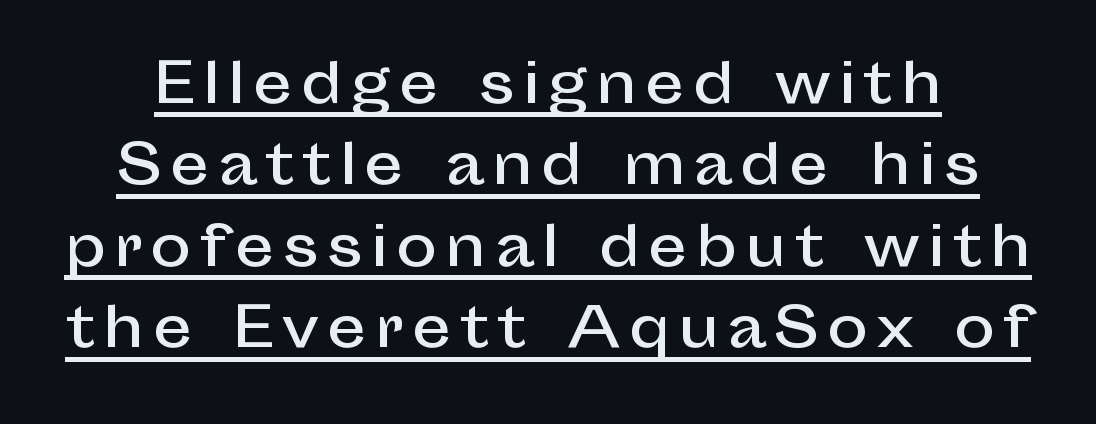
{"serif": "no", "italic": "no", "width": "normal", "stroke_contrast": "low", "x_height": "medium", "monospaced": "no", "underline": "yes", "line_spacing": "normal", "line_spacing_ratio": 1.48, "glyph_px": 55}
